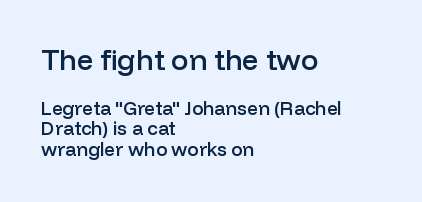
{"serif": "no", "italic": "no", "bold": "semi", "weight": "semibold", "width": "normal", "stroke_contrast": "low", "x_height": "medium", "monospaced": "no", "underline": "no", "align": "left", "line_spacing": "tight", "line_spacing_ratio": 1.08, "letter_spacing": "normal", "letter_spacing_em": 0.0, "larger_block": "first", "size_ratio": 1.53, "glyph_px": 29}
